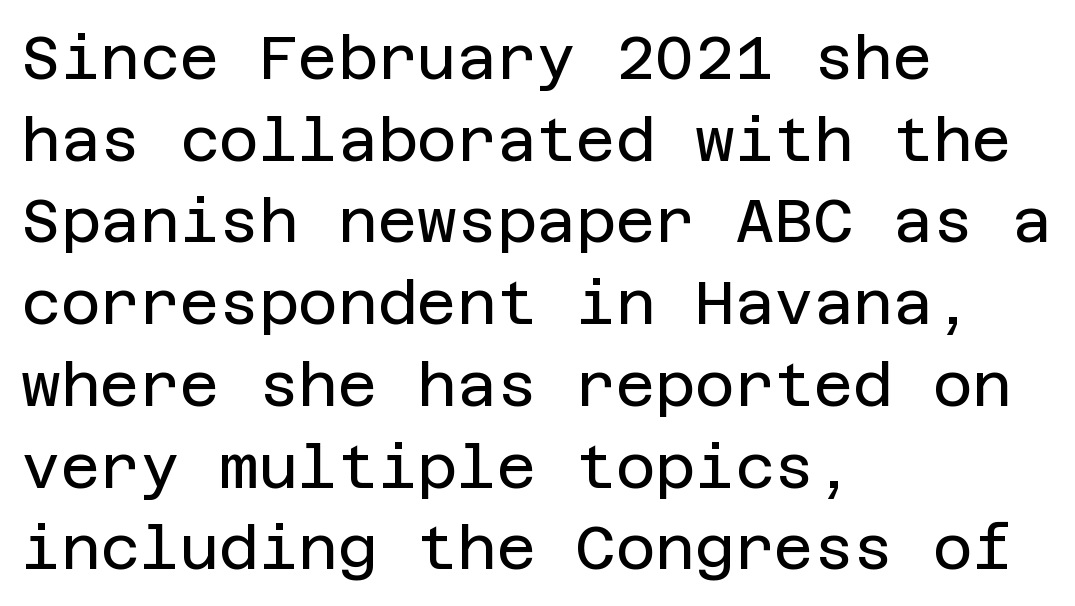
The image shows 61 px regular-weight sans-serif type, upright; set left-aligned, normal line spacing (1.34x), normal letter spacing, not underlined; low stroke contrast and a large x-height.
